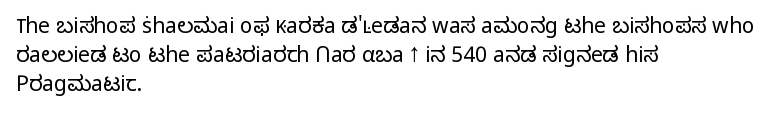
Q: Is the text bold? A: No.
Q: Is the text italic (slanted)? A: No, it is upright.
Q: Is the text underlined? A: No.
Q: How is the paragraph aligned? A: Left-aligned.
Q: Is the spacing between letters normal or unusually wide? A: Normal.
Q: Is the spacing between lines tight, normal or loose? A: Normal.
